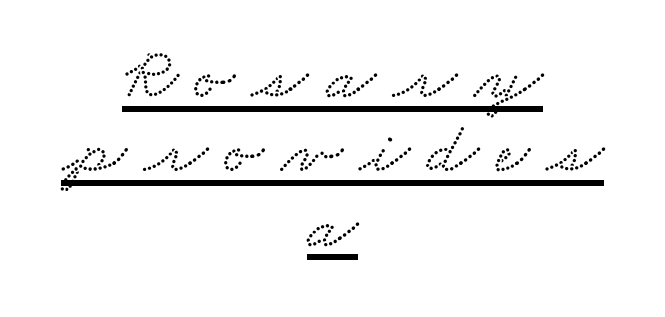
{"serif": "yes", "width": "wide", "stroke_contrast": "low", "x_height": "small", "monospaced": "no", "underline": "yes", "align": "center", "line_spacing": "tight", "line_spacing_ratio": 1.02, "letter_spacing": "wide", "letter_spacing_em": 0.24, "glyph_px": 73}
